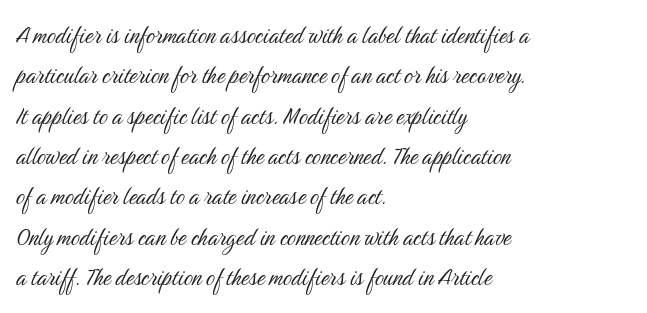
Nobody touched the tracking dial on this one. A quiet, ordinary-to-light weight characterises the typeface. This sample is left-justified, so line endings fall wherever the words run out. Rows of type keep a routine distance in the vertical direction.
